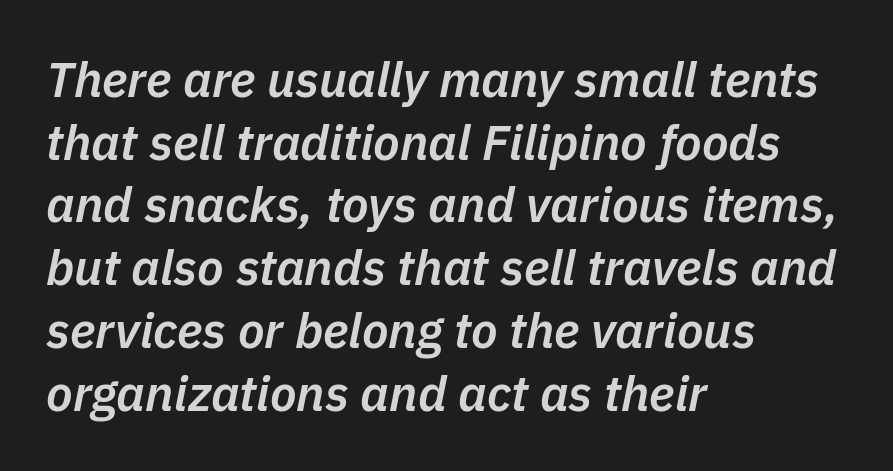
{"italic": "yes", "lean": "right", "slant_degrees": 11, "bold": "semi", "weight": "semibold", "width": "normal", "stroke_contrast": "low", "x_height": "medium", "monospaced": "no", "underline": "no", "align": "left", "line_spacing": "normal", "line_spacing_ratio": 1.28, "letter_spacing": "normal", "letter_spacing_em": 0.0, "glyph_px": 49}
